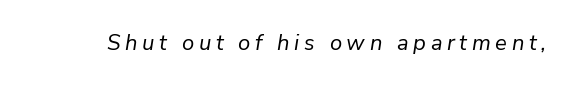
{"italic": "yes", "lean": "right", "slant_degrees": 9, "bold": "no", "underline": "no", "letter_spacing": "wide", "letter_spacing_em": 0.21, "glyph_px": 22}
